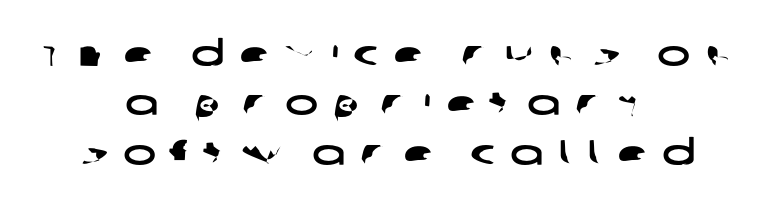
{"serif": "no", "width": "wide", "stroke_contrast": "low", "x_height": "large", "monospaced": "no", "underline": "no", "align": "center", "line_spacing": "normal", "line_spacing_ratio": 1.41, "letter_spacing": "wide", "letter_spacing_em": 0.43, "glyph_px": 35}
